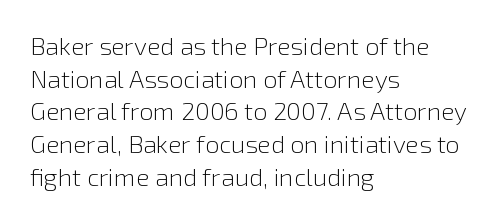
Q: Is the text bold? A: No.
Q: Is the text italic (slanted)? A: No, it is upright.
Q: Is the text underlined? A: No.
Q: How is the paragraph aligned? A: Left-aligned.
Q: Is the spacing between letters normal or unusually wide? A: Normal.
Q: Is the spacing between lines tight, normal or loose? A: Normal.
